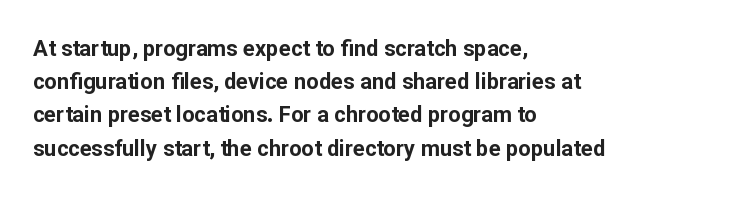
Q: Is the text bold? A: Yes.
Q: Is the text italic (slanted)? A: No, it is upright.
Q: Is the text underlined? A: No.
Q: How is the paragraph aligned? A: Left-aligned.
Q: Is the spacing between letters normal or unusually wide? A: Normal.
Q: Is the spacing between lines tight, normal or loose? A: Normal.
